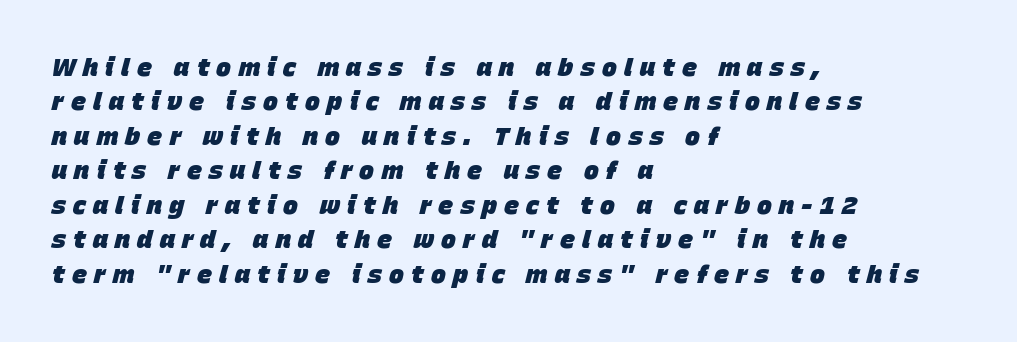
{"italic": "yes", "lean": "right", "slant_degrees": 15, "bold": "yes", "underline": "no", "align": "left", "line_spacing": "normal", "line_spacing_ratio": 1.38, "letter_spacing": "wide", "letter_spacing_em": 0.29, "glyph_px": 25}
